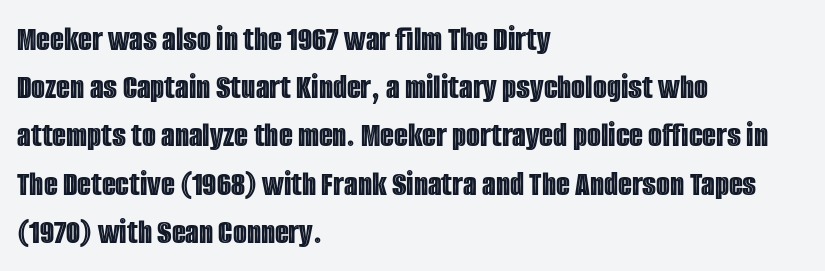
Q: Is the text italic (slanted)? A: No, it is upright.
Q: Is the text underlined? A: No.
Q: How is the paragraph aligned? A: Left-aligned.
Q: Is the spacing between letters normal or unusually wide? A: Normal.
Q: Is the spacing between lines tight, normal or loose? A: Normal.
Q: Width (condensed, normal, or wide)? A: Condensed.
Q: x-height? A: Large.
Q: Monospaced? A: No.
